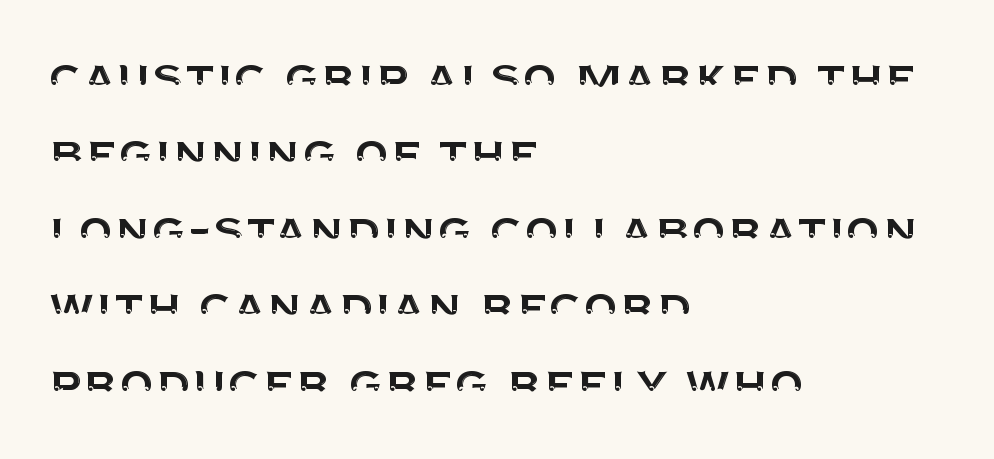
Q: Is the text italic (slanted)? A: No, it is upright.
Q: Is the typeface a serif or a sans-serif typeface? A: Sans-serif.
Q: Is the text underlined? A: No.
Q: How is the paragraph aligned? A: Left-aligned.
Q: Is the spacing between letters normal or unusually wide? A: Normal.
Q: Is the spacing between lines tight, normal or loose? A: Normal.
Q: Width (condensed, normal, or wide)? A: Normal.
Q: Stroke contrast? A: Medium.
Q: x-height? A: Large.
Q: Monospaced? A: No.
